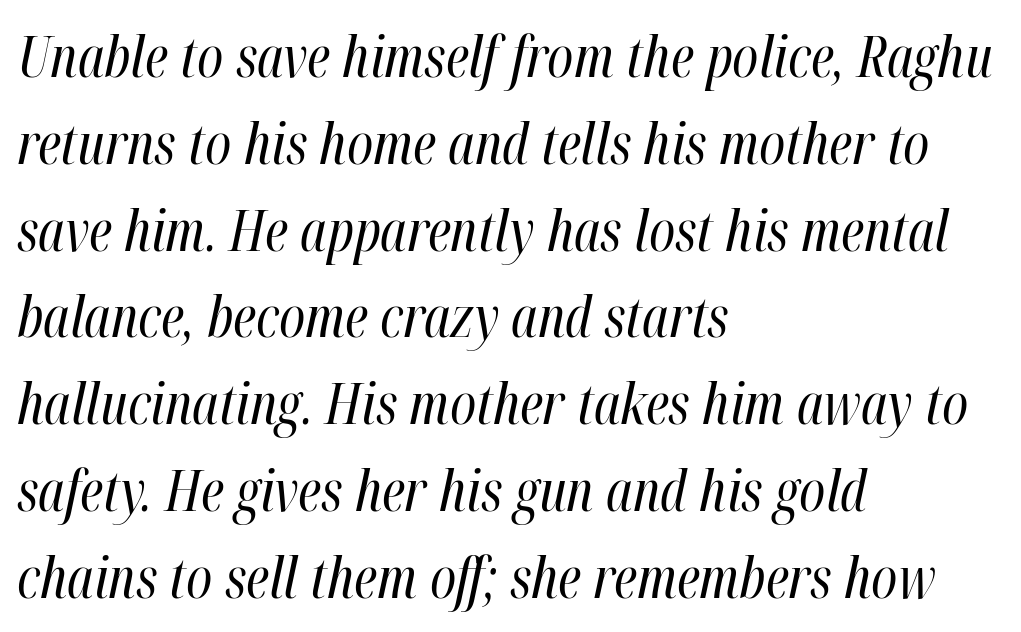
{"italic": "yes", "lean": "right", "slant_degrees": 12, "bold": "no", "weight": "regular", "width": "condensed", "stroke_contrast": "high", "x_height": "medium", "monospaced": "no", "underline": "no", "align": "left", "line_spacing": "normal", "line_spacing_ratio": 1.55, "letter_spacing": "normal", "letter_spacing_em": 0.0, "glyph_px": 56}
